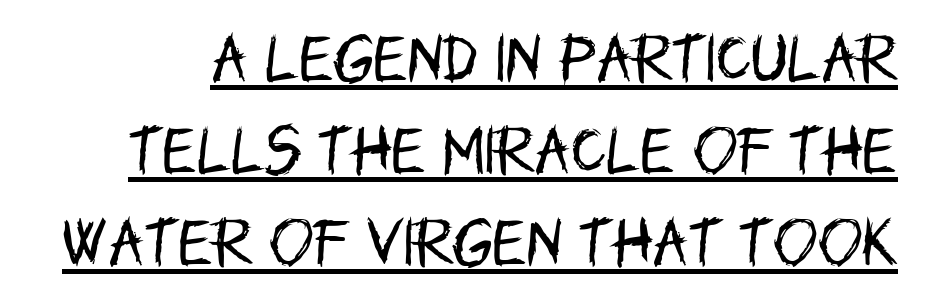
Emphasis is given by a line drawn under the lettering. A sans-serif font was chosen for this passage. Is this a heavy cut? Hardly; it is regular or lighter. Character widths vary here, with narrow letters taking less room than wide ones.
